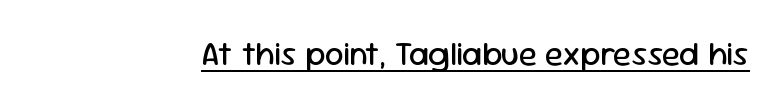
Q: Is the text bold? A: No.
Q: Is the text italic (slanted)? A: No, it is upright.
Q: Is the typeface a serif or a sans-serif typeface? A: Sans-serif.
Q: Is the text underlined? A: Yes.
Q: Is the spacing between letters normal or unusually wide? A: Normal.
Q: Width (condensed, normal, or wide)? A: Normal.
Q: Stroke contrast? A: Low.
Q: x-height? A: Medium.
Q: Monospaced? A: No.
